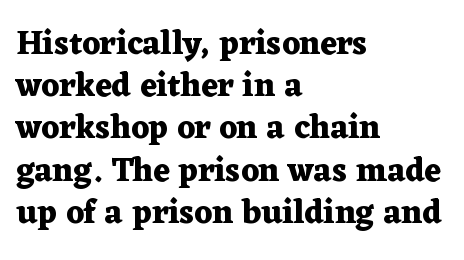
{"serif": "yes", "italic": "no", "bold": "yes", "weight": "heavy", "width": "wide", "stroke_contrast": "medium", "x_height": "medium", "monospaced": "no", "underline": "no", "align": "left", "line_spacing": "normal", "line_spacing_ratio": 1.28, "letter_spacing": "normal", "letter_spacing_em": 0.0, "glyph_px": 33}
